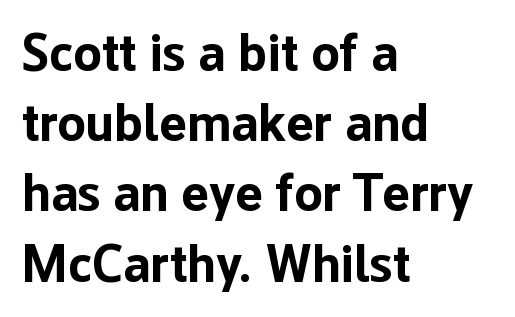
Check the space under the baseline: it is left empty. One-word summary of the alignment: left. A dark, heavy texture on the line: the type is bold. Observe the ordinary spacing: letters are neighbours, not strangers. These lines are rendered in a variable-pitch font.
